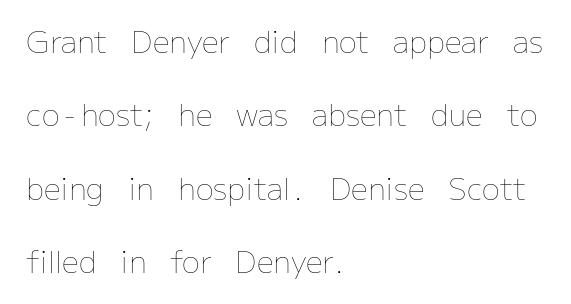
The image shows 30 px thin type, upright; set left-aligned, loose line spacing (2.45x), normal letter spacing, not underlined; low stroke contrast and a medium x-height.
